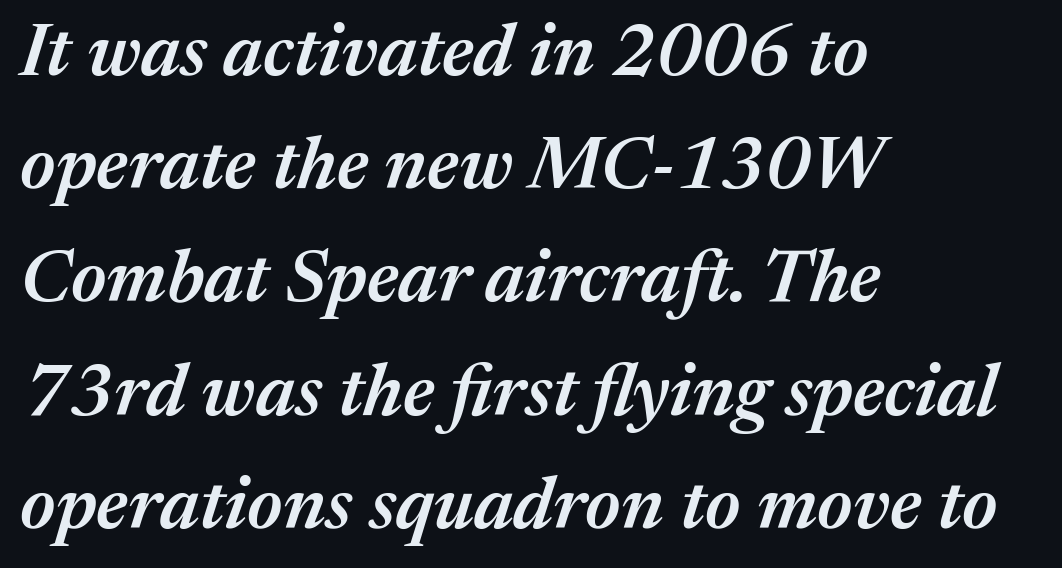
The rendering uses natural spacing where letterforms have individual widths. The letters sit at their default tracking, neither squeezed nor spread. The vertical gap from one line to the next is medium. Posture: slanted. Descenders hang freely into open space.
